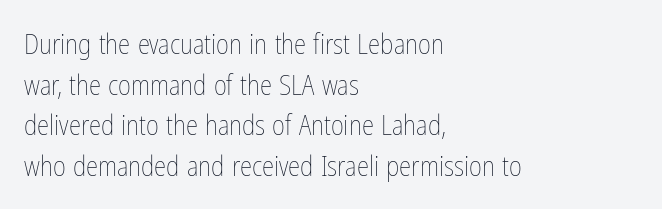
{"italic": "no", "bold": "no", "weight": "thin", "width": "condensed", "stroke_contrast": "low", "x_height": "medium", "monospaced": "no", "underline": "no", "align": "left", "line_spacing": "normal", "line_spacing_ratio": 1.45, "letter_spacing": "normal", "letter_spacing_em": 0.0, "glyph_px": 28}
